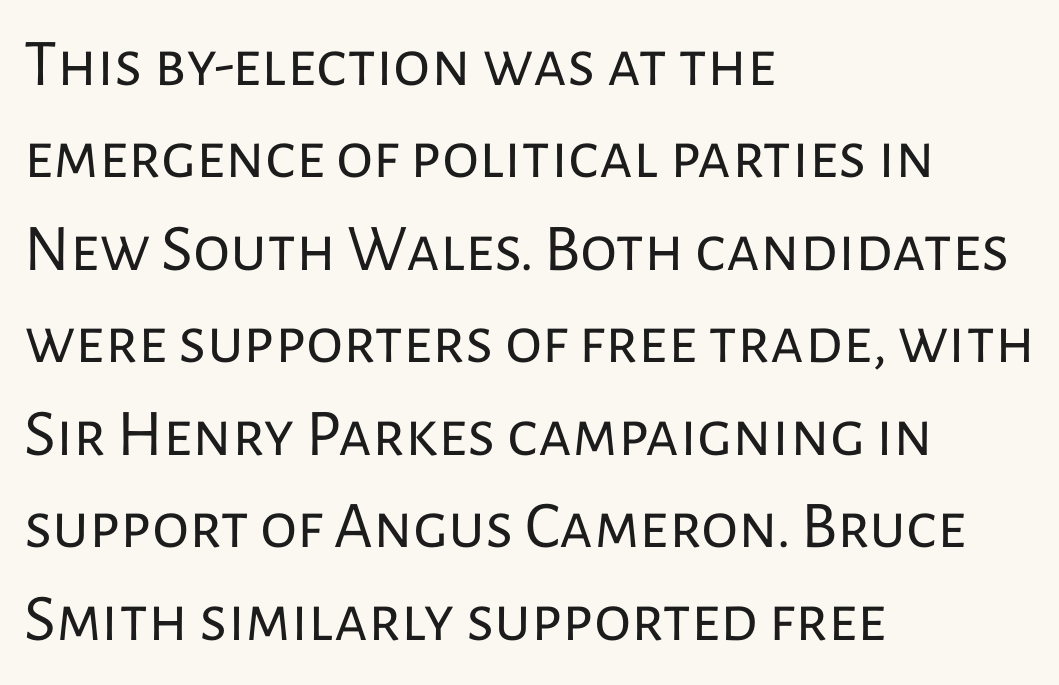
Q: Is the text bold? A: No.
Q: Is the text italic (slanted)? A: No, it is upright.
Q: Is the typeface a serif or a sans-serif typeface? A: Sans-serif.
Q: Is the text underlined? A: No.
Q: How is the paragraph aligned? A: Left-aligned.
Q: Is the spacing between letters normal or unusually wide? A: Normal.
Q: Is the spacing between lines tight, normal or loose? A: Normal.
Q: Width (condensed, normal, or wide)? A: Normal.
Q: Stroke contrast? A: Low.
Q: x-height? A: Medium.
Q: Monospaced? A: No.
